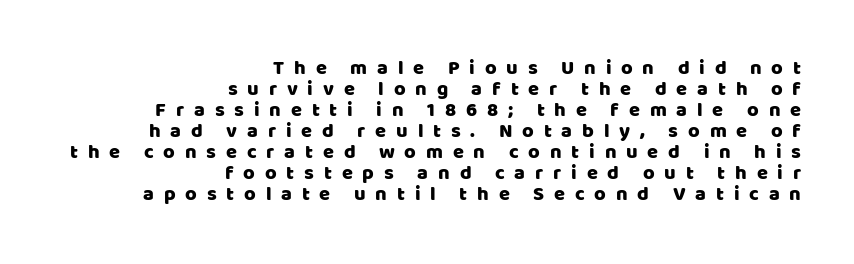
{"italic": "no", "underline": "no", "align": "right", "line_spacing": "tight", "line_spacing_ratio": 1.05, "letter_spacing": "wide", "letter_spacing_em": 0.49, "glyph_px": 20}
